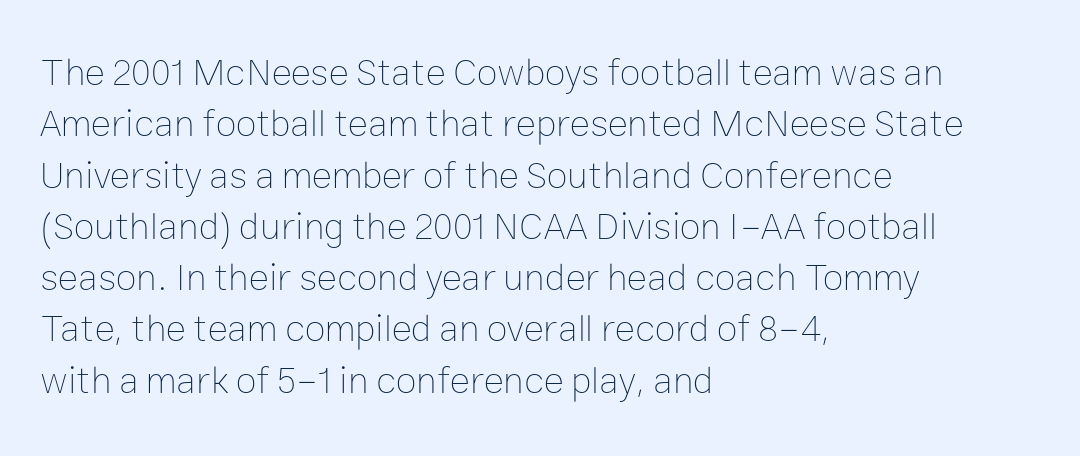
The image shows 38 px thin type, upright; set left-aligned, normal line spacing (1.35x), normal letter spacing, not underlined; low stroke contrast and a medium x-height.
